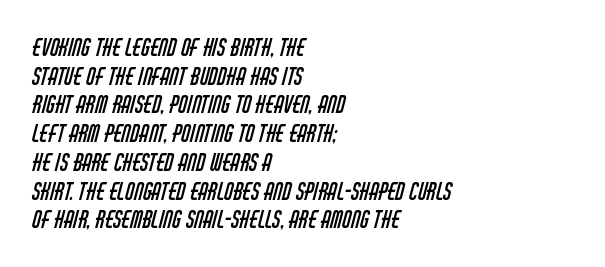
Q: Is the text bold? A: No.
Q: Is the text underlined? A: No.
Q: How is the paragraph aligned? A: Left-aligned.
Q: Is the spacing between letters normal or unusually wide? A: Normal.
Q: Is the spacing between lines tight, normal or loose? A: Normal.
